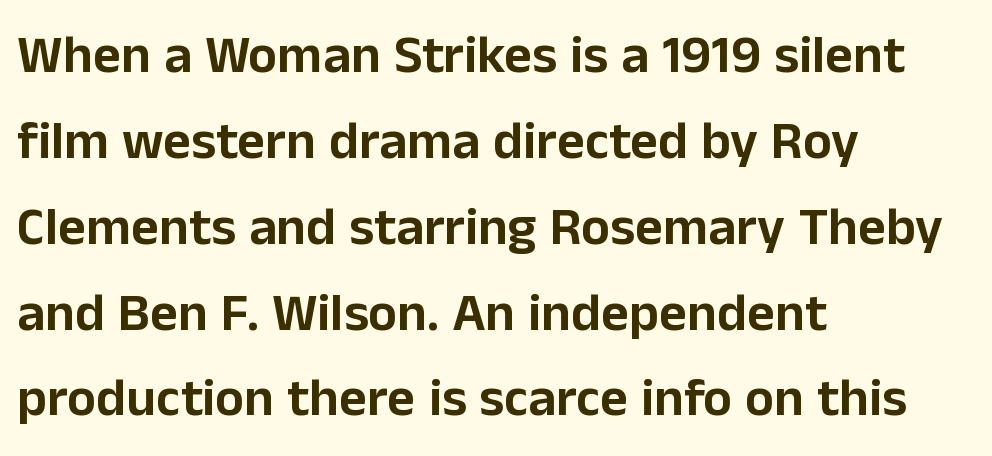
Q: Is the text italic (slanted)? A: No, it is upright.
Q: Is the typeface a serif or a sans-serif typeface? A: Sans-serif.
Q: Is the text underlined? A: No.
Q: How is the paragraph aligned? A: Left-aligned.
Q: Is the spacing between letters normal or unusually wide? A: Normal.
Q: Is the spacing between lines tight, normal or loose? A: Normal.
Q: Width (condensed, normal, or wide)? A: Normal.
Q: Stroke contrast? A: Low.
Q: x-height? A: Medium.
Q: Monospaced? A: No.
